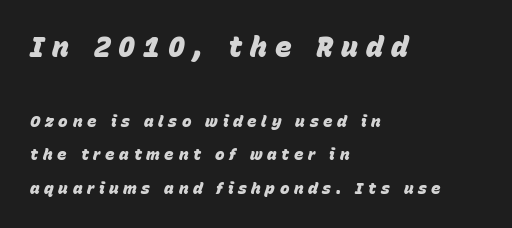
Q: Is the text bold? A: Yes.
Q: Is the text italic (slanted)? A: Yes, it leans right by about 15 degrees.
Q: Is the text underlined? A: No.
Q: How is the paragraph aligned? A: Left-aligned.
Q: Is the spacing between letters normal or unusually wide? A: Unusually wide.
Q: Is the spacing between lines tight, normal or loose? A: Loose.
Q: Which block of text is set in a larger size, the first (top) or the second (bottom)? A: The first (top) one.
Q: Width (condensed, normal, or wide)? A: Normal.
Q: Stroke contrast? A: Low.
Q: x-height? A: Large.
Q: Monospaced? A: No.
